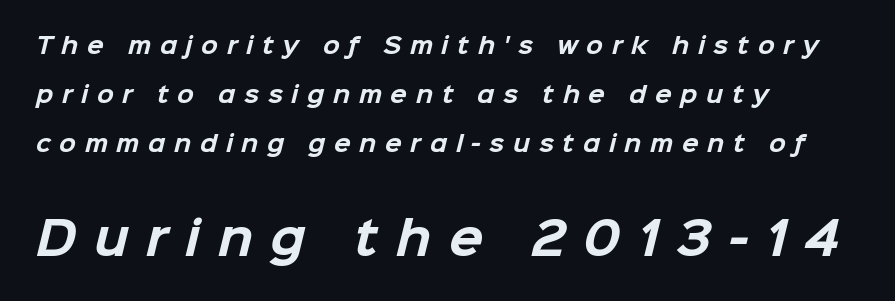
{"serif": "no", "bold": "yes", "weight": "bold", "width": "normal", "stroke_contrast": "low", "x_height": "medium", "monospaced": "no", "underline": "no", "align": "left", "line_spacing": "loose", "line_spacing_ratio": 2.22, "letter_spacing": "wide", "letter_spacing_em": 0.39, "larger_block": "second", "size_ratio": 2.05, "glyph_px": 45}
